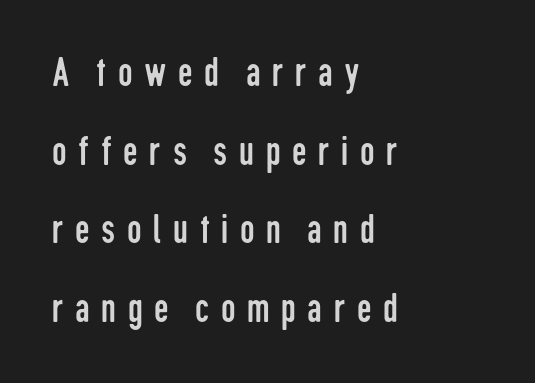
The image shows 41 px regular-weight, condensed sans-serif type, upright; set left-aligned, loose line spacing (1.92x), unusually wide letter spacing (+0.28 em), not underlined; low stroke contrast and a medium x-height.
